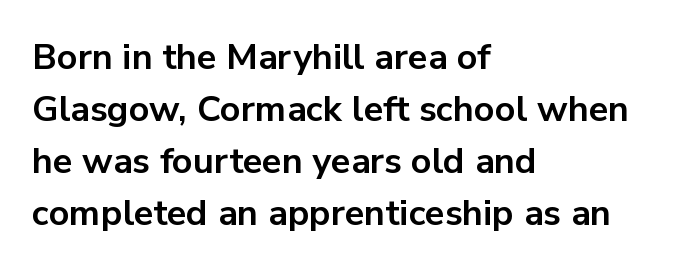
One-word summary of the alignment: left. A bare baseline throughout the passage. Notice how descenders clear the ascenders below comfortably — that's standard leading. Weight: bold.
